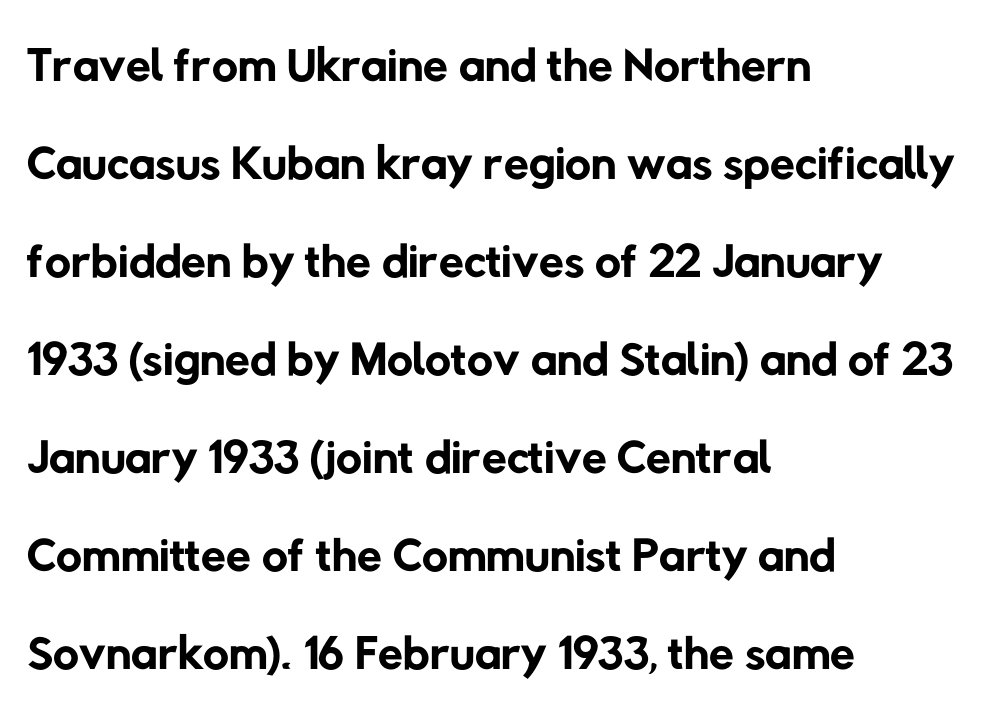
Q: Is the text bold? A: No.
Q: Is the typeface a serif or a sans-serif typeface? A: Sans-serif.
Q: Is the text underlined? A: No.
Q: How is the paragraph aligned? A: Left-aligned.
Q: Is the spacing between letters normal or unusually wide? A: Normal.
Q: Is the spacing between lines tight, normal or loose? A: Normal.
Q: Width (condensed, normal, or wide)? A: Normal.
Q: Stroke contrast? A: Low.
Q: x-height? A: Medium.
Q: Monospaced? A: No.
